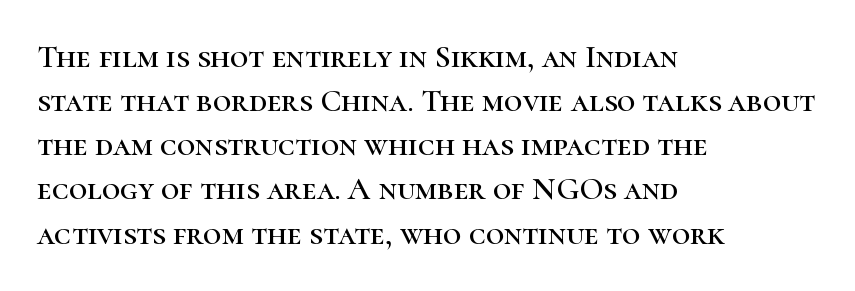
The image shows 32 px serif type, upright; set left-aligned, normal line spacing (1.38x), normal letter spacing, not underlined; high stroke contrast and a medium x-height.
